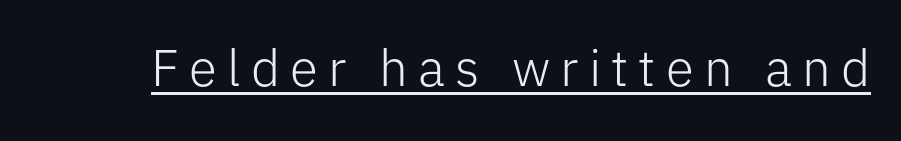
Q: Is the text bold? A: No.
Q: Is the text italic (slanted)? A: No, it is upright.
Q: Is the typeface a serif or a sans-serif typeface? A: Sans-serif.
Q: Is the text underlined? A: Yes.
Q: Is the spacing between letters normal or unusually wide? A: Unusually wide.
Q: Width (condensed, normal, or wide)? A: Normal.
Q: Stroke contrast? A: Low.
Q: x-height? A: Medium.
Q: Monospaced? A: No.
